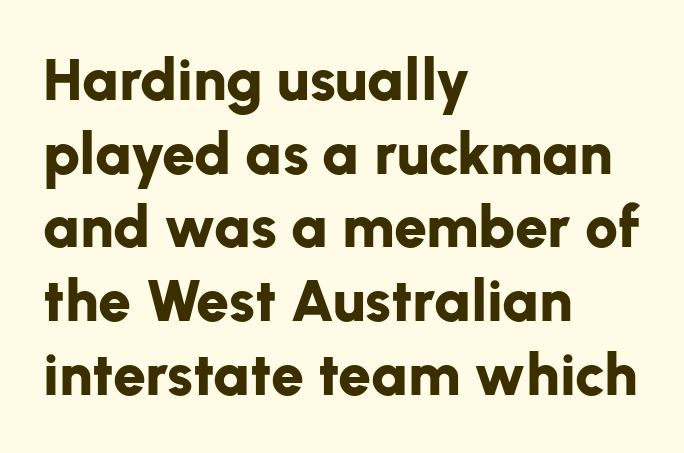
Each letter's strokes conclude bluntly, with no projecting serifs. The face used here is proportionally spaced, like ordinary book or web type. In CSS terms this would be text-align: left. The words here are not underlined. This is heavy type, rendered in bold. You can tell it's not italic because the verticals are truly vertical.
